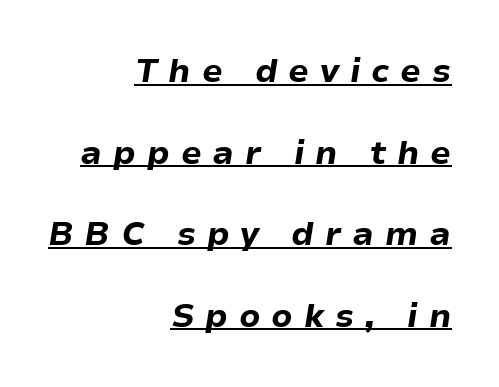
Q: Is the text bold? A: Yes.
Q: Is the text italic (slanted)? A: Yes, it leans right by about 9 degrees.
Q: Is the text underlined? A: Yes.
Q: How is the paragraph aligned? A: Right-aligned.
Q: Is the spacing between letters normal or unusually wide? A: Unusually wide.
Q: Is the spacing between lines tight, normal or loose? A: Loose.
Q: Width (condensed, normal, or wide)? A: Normal.
Q: Stroke contrast? A: Low.
Q: x-height? A: Medium.
Q: Monospaced? A: No.
